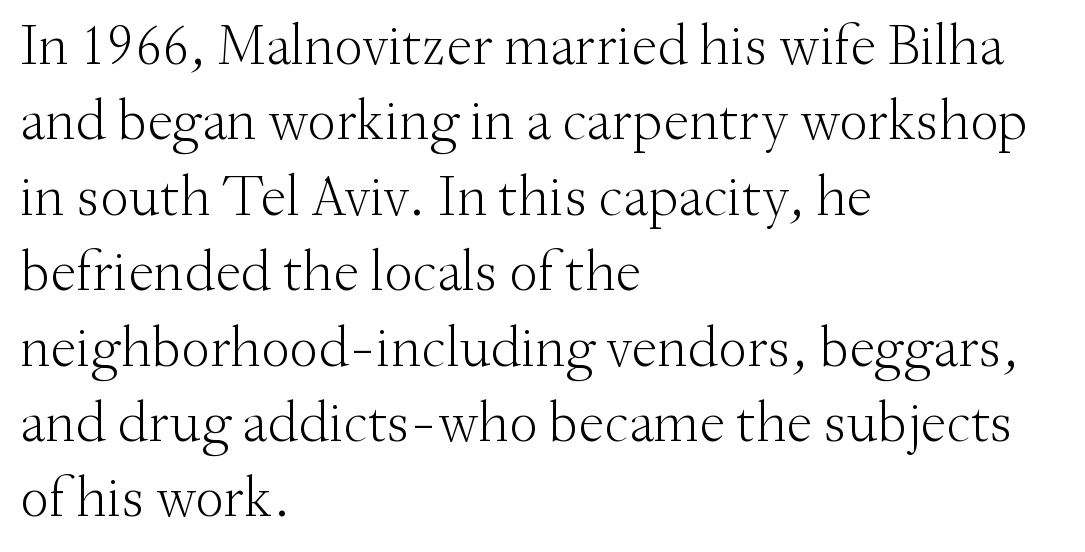
You could not count columns in this text — the font is proportionally spaced. Serif or sans? Serif — the stroke terminals have little feet. The baseline area is clear. Line starts are locked; line ends wander. Interline gaps are of average width in this sample. The horizontal fit of the characters is conventional and even.
